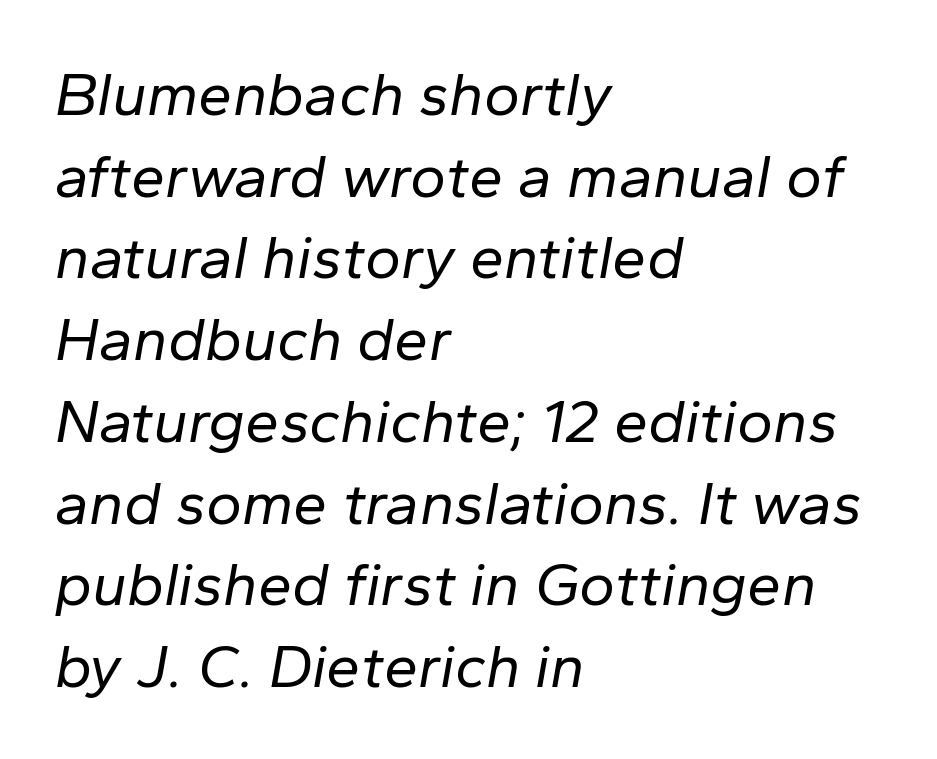
Q: Is the text bold? A: No.
Q: Is the text italic (slanted)? A: Yes, it leans right by about 10 degrees.
Q: Is the text underlined? A: No.
Q: How is the paragraph aligned? A: Left-aligned.
Q: Is the spacing between letters normal or unusually wide? A: Normal.
Q: Is the spacing between lines tight, normal or loose? A: Normal.
Q: Width (condensed, normal, or wide)? A: Normal.
Q: Stroke contrast? A: Low.
Q: x-height? A: Medium.
Q: Monospaced? A: No.
